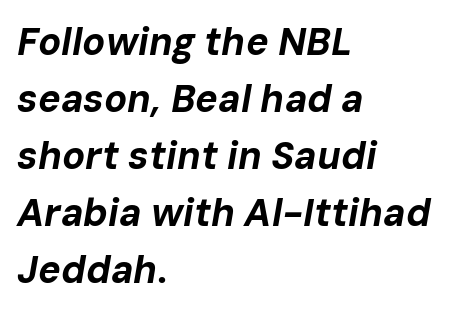
{"italic": "yes", "lean": "right", "slant_degrees": 10, "bold": "yes", "weight": "bold", "width": "normal", "stroke_contrast": "low", "x_height": "medium", "monospaced": "no", "underline": "no", "align": "left", "line_spacing": "normal", "line_spacing_ratio": 1.5, "letter_spacing": "normal", "letter_spacing_em": 0.0, "glyph_px": 38}
